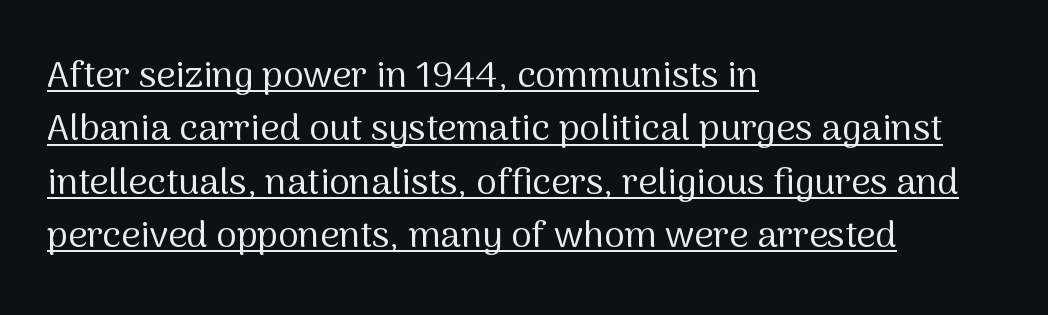
The image shows 37 px regular-weight sans-serif type, upright; set left-aligned, normal line spacing (1.44x), normal letter spacing, underlined; medium stroke contrast and a medium x-height.
